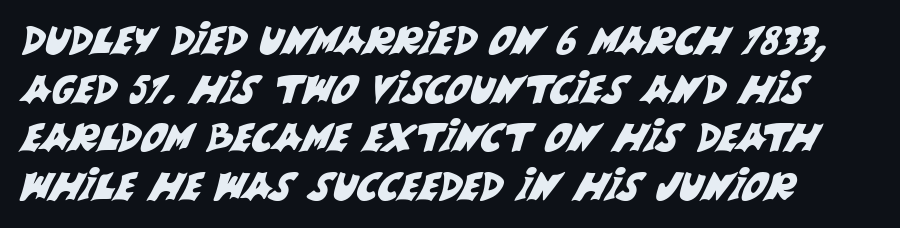
The image shows 39 px sans-serif type; set left-aligned, normal line spacing (1.25x), normal letter spacing, not underlined; medium stroke contrast and a large x-height.
